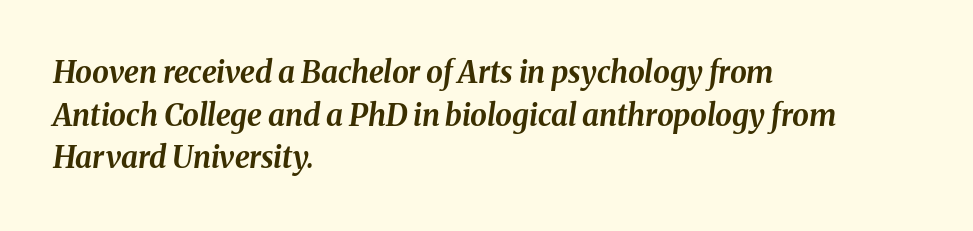
Q: Is the text bold? A: Yes.
Q: Is the text italic (slanted)? A: Yes, it leans right by about 8 degrees.
Q: Is the text underlined? A: No.
Q: How is the paragraph aligned? A: Left-aligned.
Q: Is the spacing between letters normal or unusually wide? A: Normal.
Q: Is the spacing between lines tight, normal or loose? A: Normal.
Q: Width (condensed, normal, or wide)? A: Normal.
Q: Stroke contrast? A: Medium.
Q: x-height? A: Medium.
Q: Monospaced? A: No.
